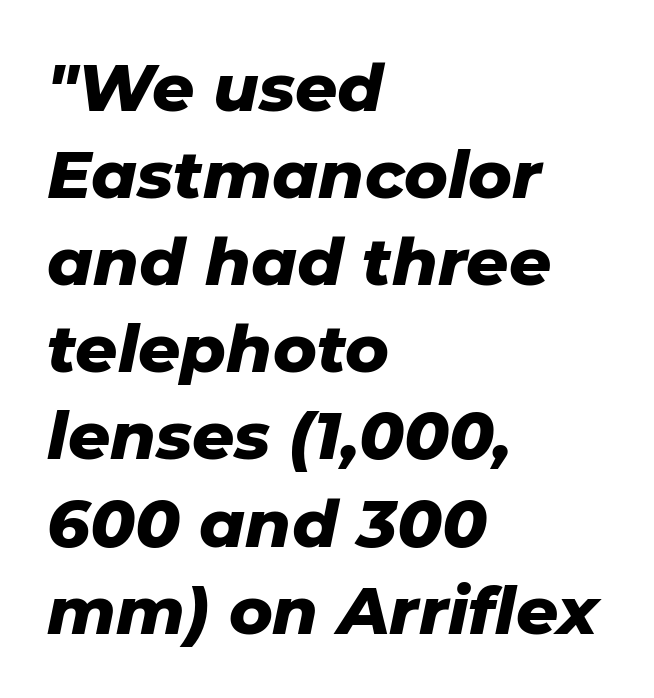
{"italic": "yes", "lean": "right", "slant_degrees": 11, "bold": "yes", "weight": "heavy", "width": "normal", "stroke_contrast": "low", "x_height": "medium", "monospaced": "no", "underline": "no", "align": "left", "line_spacing": "normal", "line_spacing_ratio": 1.32, "letter_spacing": "normal", "letter_spacing_em": 0.0, "glyph_px": 66}
